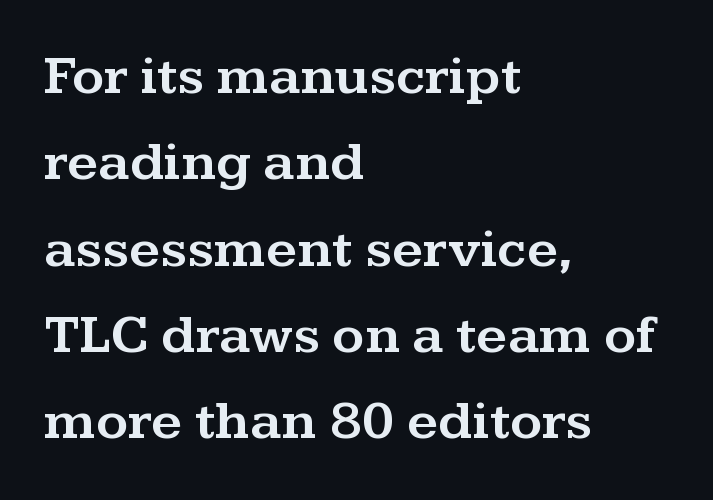
How are the letters spaced? Ordinarily, with no added tracking. One glance says typical: line gaps are just what's usual. Every row of glyphs begins at an identical x-position on the left. The typography opts for an upright posture over an oblique one. What kind of face is this? One with serifs. Each letter keeps its own natural width here, so spacing adapts to shape.
